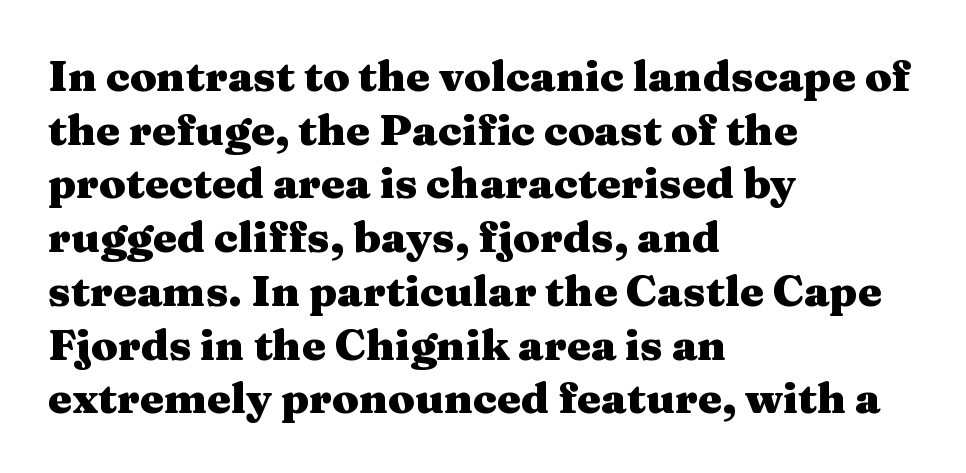
Casual observation: everything's shoved over to the left. Serifs: yes, visible at the terminals of the letterforms. A normal amount of white space separates one row of letters from the next. Any mark beneath the type? The region is blank. The gaps between neighbouring characters are ordinary and unremarkable. As a designer I'd log this as weight 700, bold.
